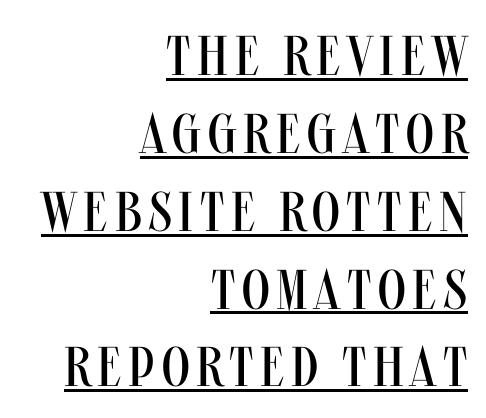
Q: Is the text bold? A: No.
Q: Is the text italic (slanted)? A: No, it is upright.
Q: Is the typeface a serif or a sans-serif typeface? A: Sans-serif.
Q: Is the text underlined? A: Yes.
Q: How is the paragraph aligned? A: Right-aligned.
Q: Is the spacing between lines tight, normal or loose? A: Normal.
Q: Width (condensed, normal, or wide)? A: Condensed.
Q: Stroke contrast? A: Medium.
Q: x-height? A: Large.
Q: Monospaced? A: No.
